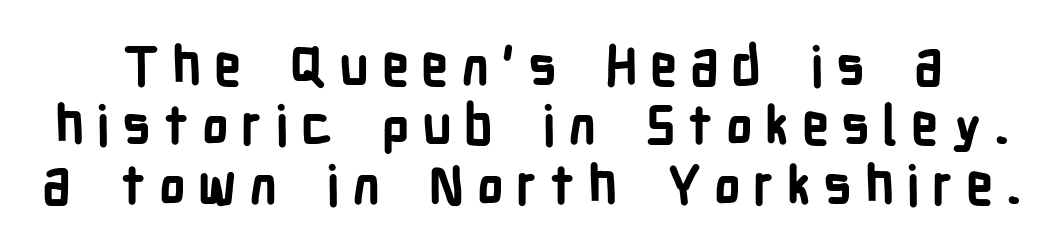
The image shows 54 px bold, condensed sans-serif type, upright; set tight line spacing (1.1x), unusually wide letter spacing (+0.23 em), not underlined; low stroke contrast and a medium x-height.
